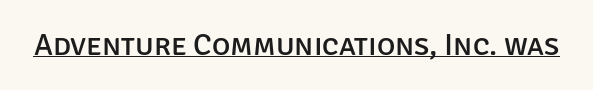
{"serif": "no", "italic": "no", "width": "normal", "stroke_contrast": "low", "x_height": "large", "monospaced": "no", "underline": "yes", "letter_spacing": "normal", "letter_spacing_em": 0.0, "glyph_px": 31}
